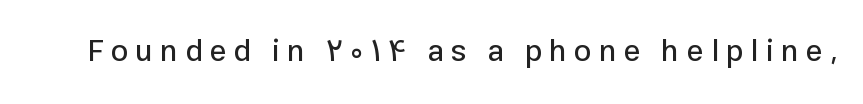
{"serif": "no", "italic": "no", "width": "normal", "stroke_contrast": "low", "x_height": "medium", "monospaced": "no", "underline": "no", "letter_spacing": "wide", "letter_spacing_em": 0.23, "glyph_px": 31}
